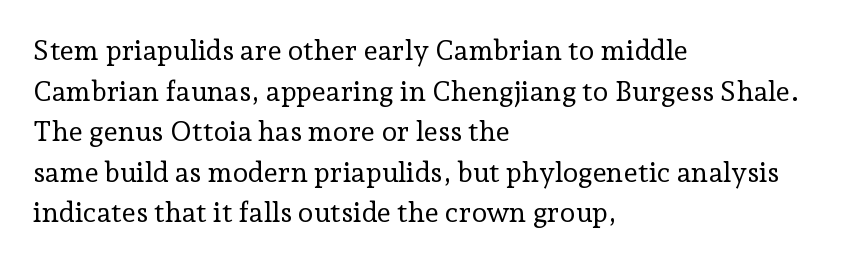
The image shows 28 px regular-weight serif type, upright; set left-aligned, normal line spacing (1.45x), normal letter spacing, not underlined; low stroke contrast and a medium x-height.
